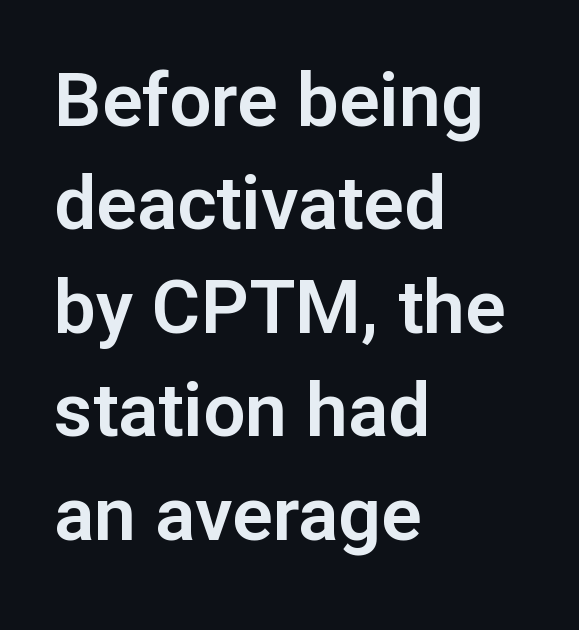
The image shows 75 px sans-serif type, upright; set left-aligned, normal line spacing (1.38x), normal letter spacing, not underlined; low stroke contrast and a medium x-height.
